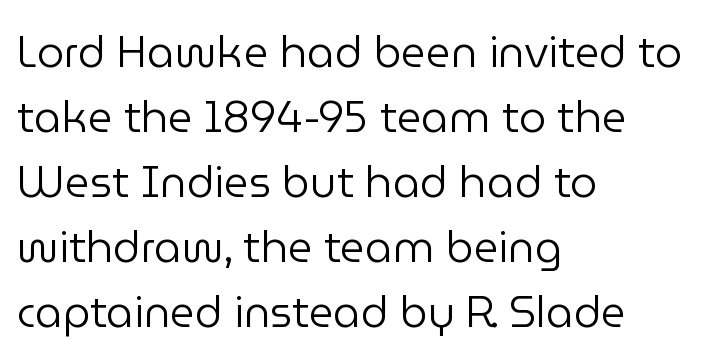
The image shows 43 px regular-weight sans-serif type, upright; set left-aligned, normal line spacing (1.51x), normal letter spacing, not underlined; low stroke contrast and a medium x-height.
